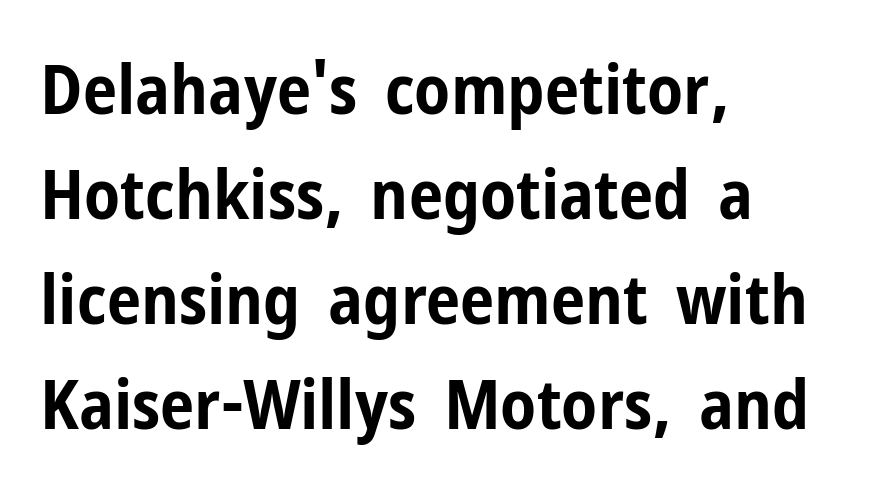
The image shows 69 px bold, condensed sans-serif type, upright; set left-aligned, normal line spacing (1.52x), normal letter spacing, not underlined; low stroke contrast and a medium x-height.
